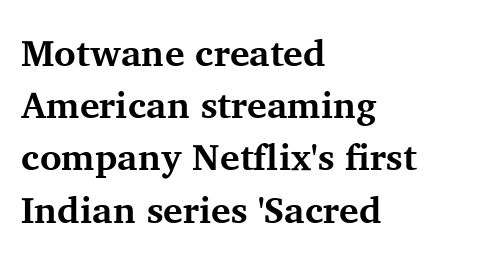
{"serif": "yes", "italic": "no", "bold": "yes", "weight": "bold", "width": "normal", "stroke_contrast": "medium", "x_height": "medium", "monospaced": "no", "underline": "no", "align": "left", "line_spacing": "normal", "line_spacing_ratio": 1.41, "letter_spacing": "normal", "letter_spacing_em": 0.0, "glyph_px": 37}
